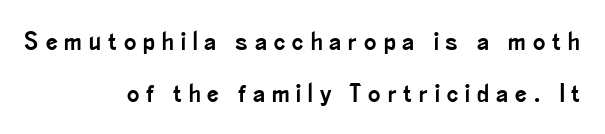
{"italic": "no", "underline": "no", "align": "right", "line_spacing": "loose", "line_spacing_ratio": 1.99, "letter_spacing": "wide", "letter_spacing_em": 0.27, "glyph_px": 26}
